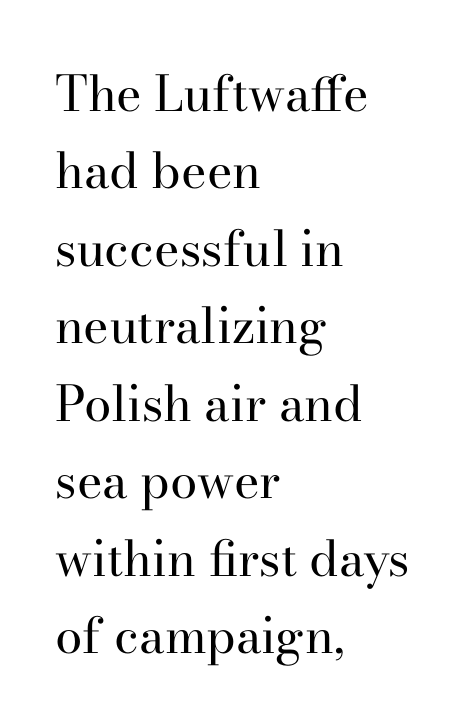
The letterforms sit at book weight or below. Classification — serif. The designer left line spacing at the default. This sample has the flowing, uneven cadence of proportional lettering. This sample uses plain, unmodified letter spacing. Every character sits straight up, as roman type does.
